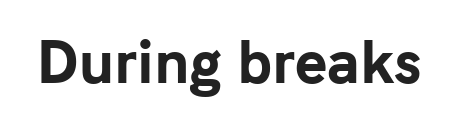
Unlike italic type, these characters show no tilt at all. Nothing unusual about the tracking: characters are spaced as the font intends. The type family on display is of the sans-serif kind. Looks like regular typesetting: each glyph gets only the width it needs.
